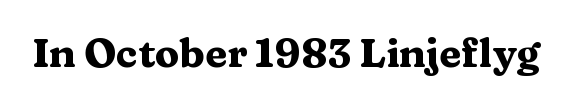
The specimen reads as upright at a glance. Varying glyph widths throughout — classic text-font behaviour. The face used here is seriffed, in the tradition of book romans. These lines keep a tight, regular rhythm from letter to letter.
